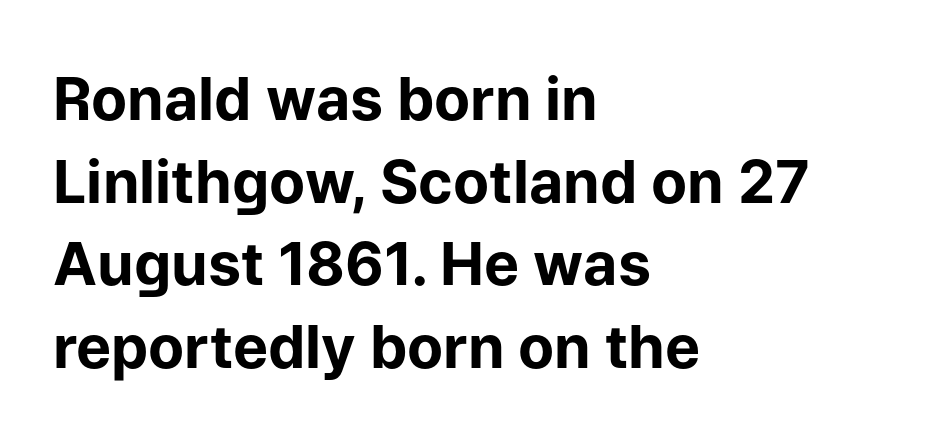
{"serif": "no", "italic": "no", "bold": "yes", "weight": "bold", "width": "normal", "stroke_contrast": "low", "x_height": "medium", "monospaced": "no", "underline": "no", "align": "left", "line_spacing": "normal", "line_spacing_ratio": 1.4, "letter_spacing": "normal", "letter_spacing_em": 0.0, "glyph_px": 59}
